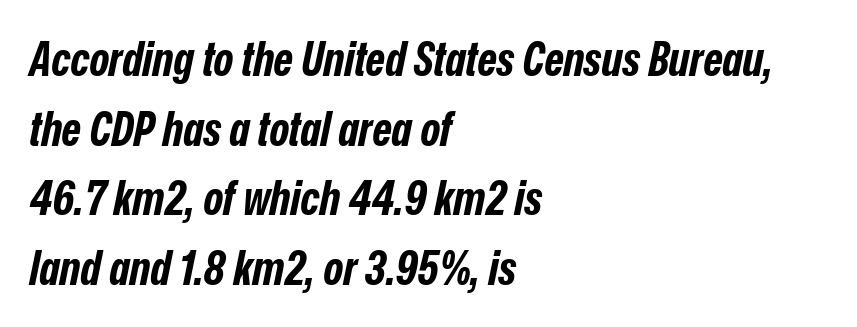
Q: Is the text bold? A: Yes.
Q: Is the text italic (slanted)? A: Yes, it leans right by about 12 degrees.
Q: Is the text underlined? A: No.
Q: How is the paragraph aligned? A: Left-aligned.
Q: Is the spacing between letters normal or unusually wide? A: Normal.
Q: Is the spacing between lines tight, normal or loose? A: Normal.
Q: Width (condensed, normal, or wide)? A: Condensed.
Q: Stroke contrast? A: Low.
Q: x-height? A: Medium.
Q: Monospaced? A: No.
